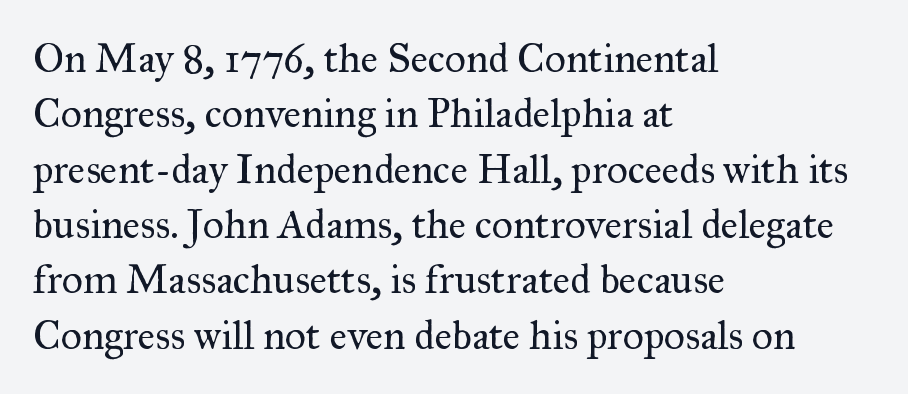
Q: Is the text bold? A: No.
Q: Is the text italic (slanted)? A: No, it is upright.
Q: Is the typeface a serif or a sans-serif typeface? A: Serif.
Q: Is the text underlined? A: No.
Q: How is the paragraph aligned? A: Left-aligned.
Q: Is the spacing between letters normal or unusually wide? A: Normal.
Q: Is the spacing between lines tight, normal or loose? A: Normal.
Q: Width (condensed, normal, or wide)? A: Normal.
Q: Stroke contrast? A: Medium.
Q: x-height? A: Small.
Q: Monospaced? A: No.
